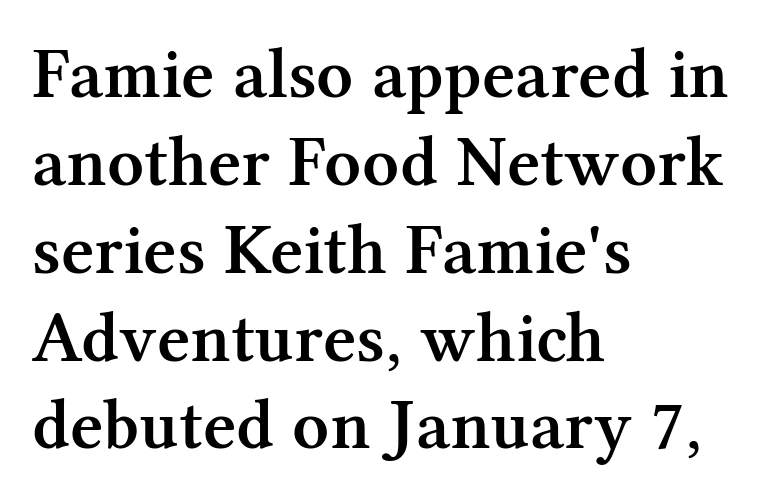
The image shows 72 px semibold serif type, upright; set left-aligned, line spacing 1.22x, normal letter spacing, not underlined; medium stroke contrast and a medium x-height.
